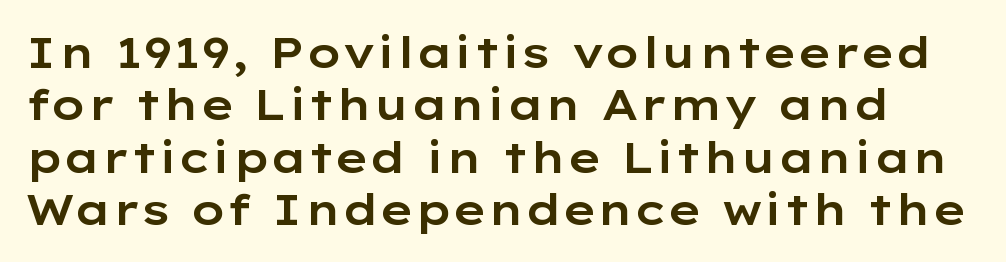
Decoration check: the copy has no underline. Posture: straight, roman, zero tilt. The passage shown is typed in a proportional face where columns would drift. Spacing between characters is what you'd get straight out of the box. Nothing sits at the stroke ends, so this counts as sans-serif.
